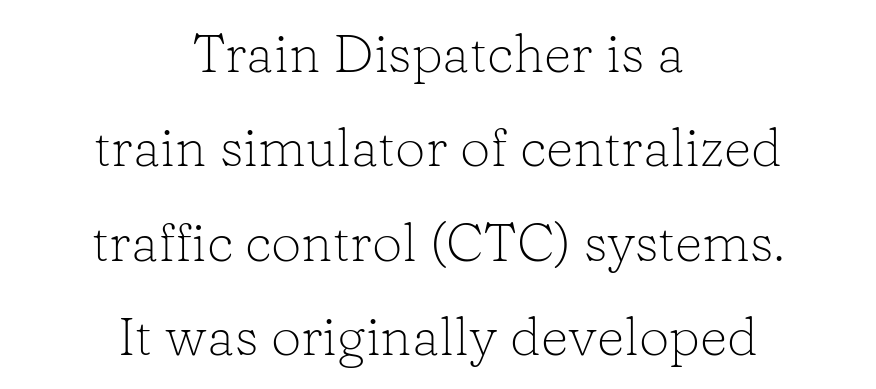
You could not count columns in this text — the font is proportionally spaced. Each letter's strokes conclude with small projecting serifs. The space directly below the letters is spotless. Stem width sits at or under what a default text font uses. Default kerning and tracking; the words read as compact shapes.
